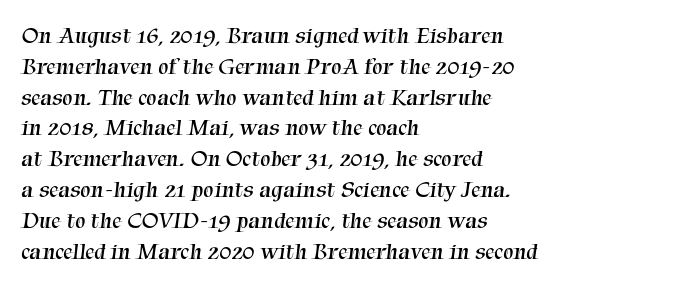
These glyphs show unthickened strokes, regular width or finer. If you measured baseline to baseline, you'd find a middling distance. Glance below the letters and you will spot only blank space. Line starts are locked; line ends wander. Honestly, the letter spacing is just normal — you wouldn't notice it.
